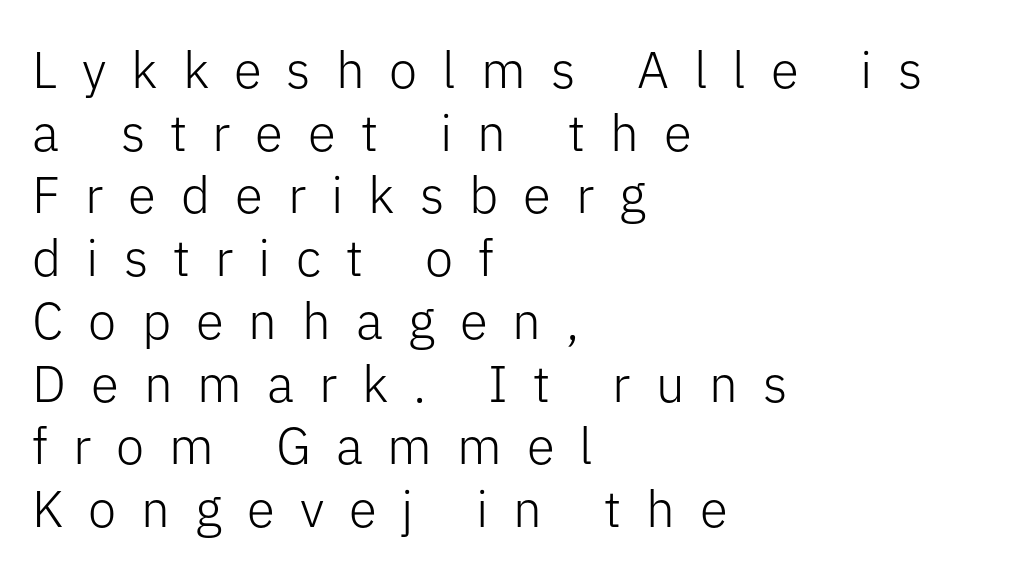
The image shows 51 px light sans-serif type, upright; set left-aligned, line spacing 1.23x, unusually wide letter spacing (+0.49 em), not underlined; low stroke contrast and a medium x-height.
